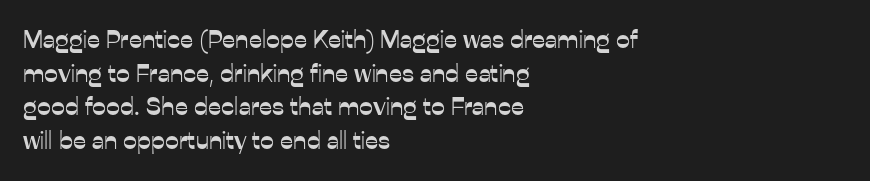
Q: Is the text italic (slanted)? A: No, it is upright.
Q: Is the text underlined? A: No.
Q: How is the paragraph aligned? A: Left-aligned.
Q: Is the spacing between letters normal or unusually wide? A: Normal.
Q: Is the spacing between lines tight, normal or loose? A: Normal.
